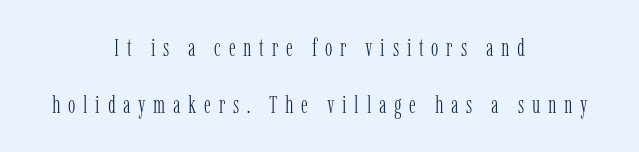
The image shows 25 px text type, upright; set centered, loose line spacing (2.28x), unusually wide letter spacing (+0.31 em), not underlined.
